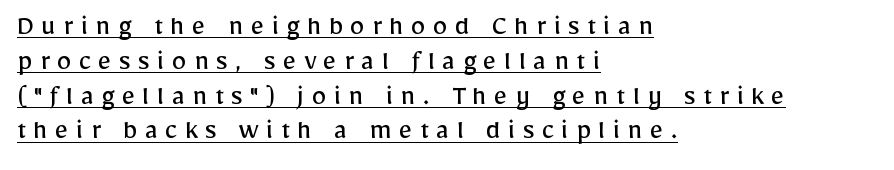
Does the lettering tilt? It doesn't — this is upright. These lines are set flush left with a ragged right edge. The font family rendered here belongs to the sans-serif group. The words here are underlined. Each letter keeps its own natural width here, so spacing adapts to shape.
